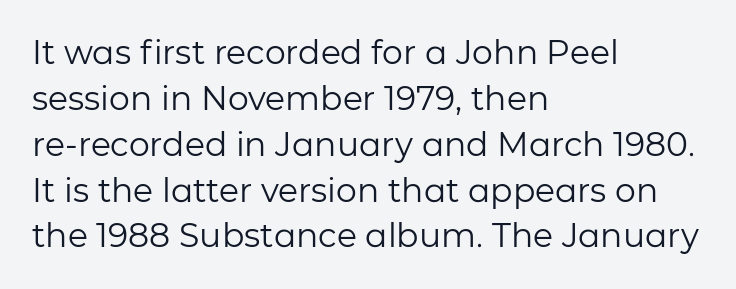
{"serif": "no", "italic": "no", "bold": "no", "weight": "regular", "width": "normal", "stroke_contrast": "low", "x_height": "medium", "monospaced": "no", "underline": "no", "align": "left", "line_spacing": "normal", "line_spacing_ratio": 1.39, "letter_spacing": "normal", "letter_spacing_em": 0.0, "glyph_px": 33}
